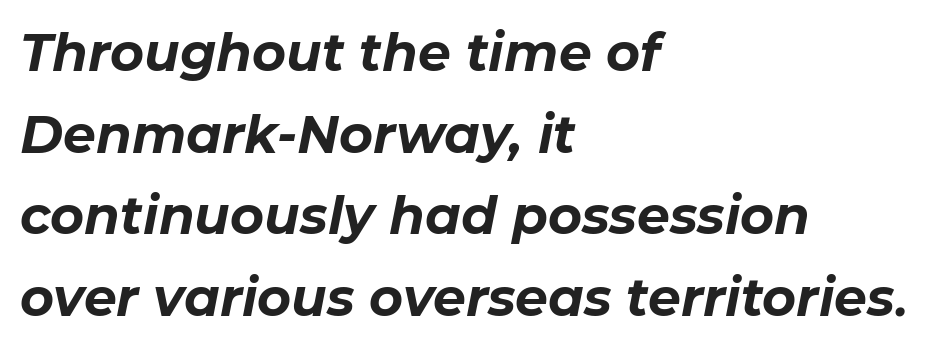
The image shows 52 px bold type, italic (leaning right); set left-aligned, normal line spacing (1.57x), normal letter spacing, not underlined; low stroke contrast and a medium x-height.
